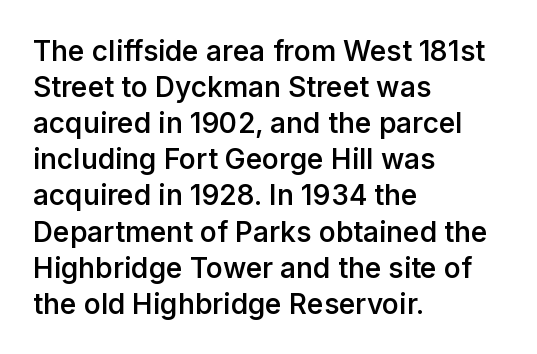
Q: Is the text bold? A: Semi-bold.
Q: Is the text italic (slanted)? A: No, it is upright.
Q: Is the typeface a serif or a sans-serif typeface? A: Sans-serif.
Q: Is the text underlined? A: No.
Q: How is the paragraph aligned? A: Left-aligned.
Q: Is the spacing between letters normal or unusually wide? A: Normal.
Q: Is the spacing between lines tight, normal or loose? A: Normal.
Q: Width (condensed, normal, or wide)? A: Normal.
Q: Stroke contrast? A: Low.
Q: x-height? A: Medium.
Q: Monospaced? A: No.
